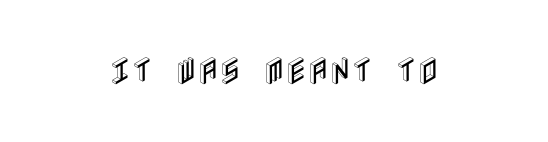
Both edges are ragged and mirror each other, which tells us the setting is centered. The foot of each line stays bare and open. Ordinary non-slanted type is in use. Short note: letters normally spaced.
